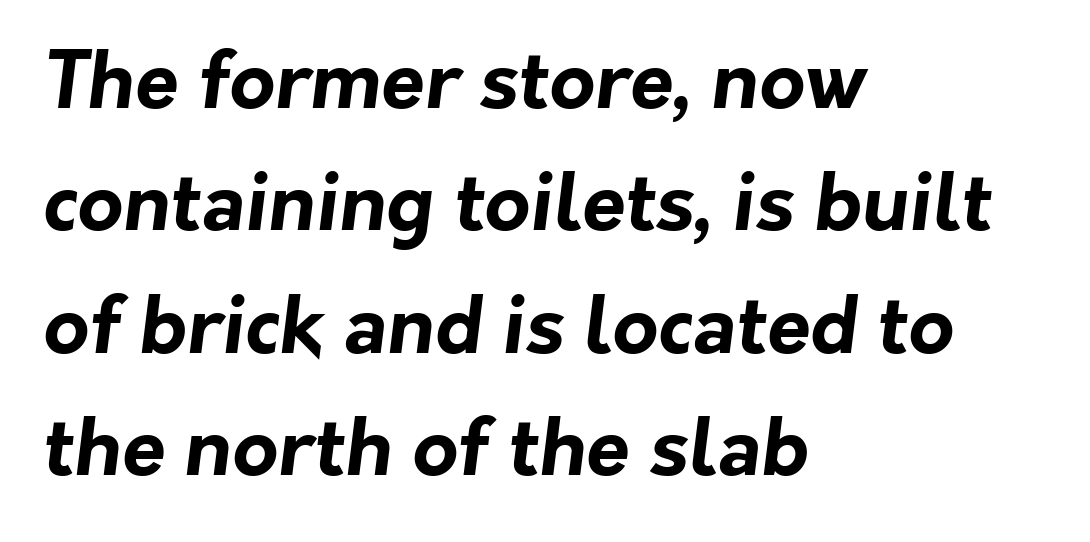
{"serif": "no", "bold": "yes", "weight": "bold", "width": "normal", "stroke_contrast": "low", "x_height": "medium", "monospaced": "no", "underline": "no", "align": "left", "line_spacing": "normal", "line_spacing_ratio": 1.55, "letter_spacing": "normal", "letter_spacing_em": 0.0, "glyph_px": 79}
